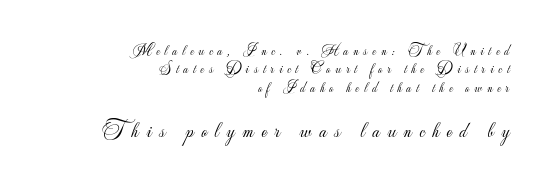
The image shows 23 px text type; set right-aligned, line spacing 1.23x, unusually wide letter spacing (+0.33 em), not underlined; the second (bottom) block is 1.53x larger.
